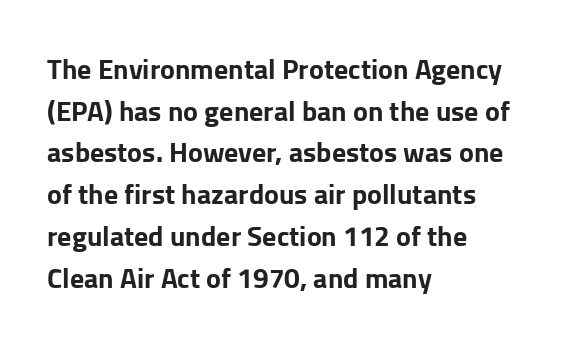
{"serif": "no", "italic": "no", "bold": "yes", "weight": "bold", "width": "normal", "stroke_contrast": "low", "x_height": "medium", "monospaced": "no", "underline": "no", "align": "left", "line_spacing": "normal", "line_spacing_ratio": 1.49, "letter_spacing": "normal", "letter_spacing_em": 0.0, "glyph_px": 28}
